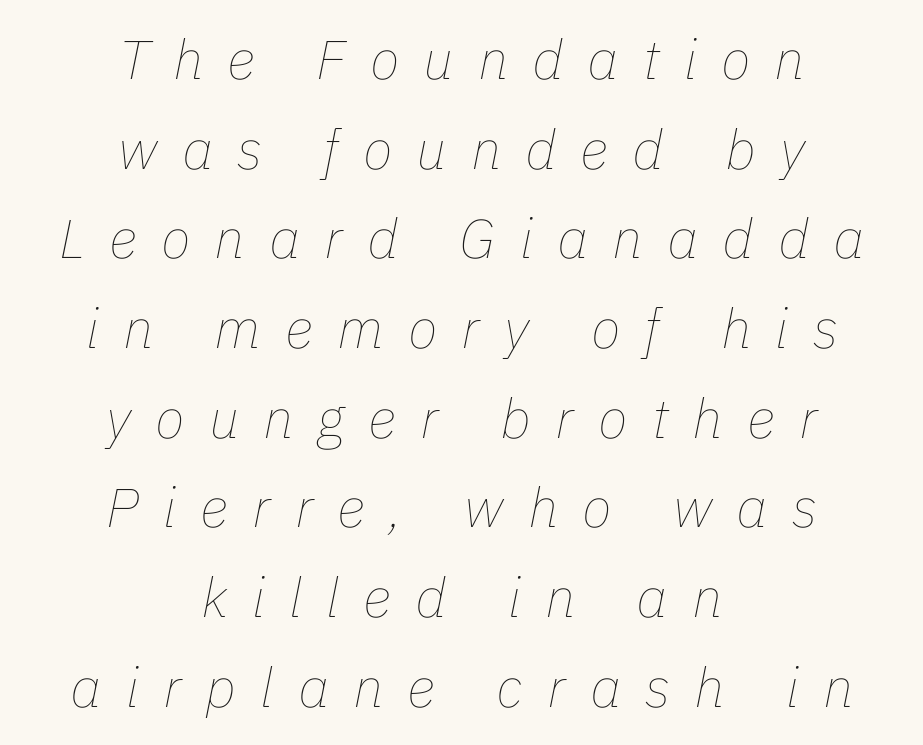
The image shows 55 px thin type, italic (leaning right); set centered, normal line spacing (1.63x), unusually wide letter spacing (+0.44 em), not underlined; low stroke contrast and a medium x-height.
